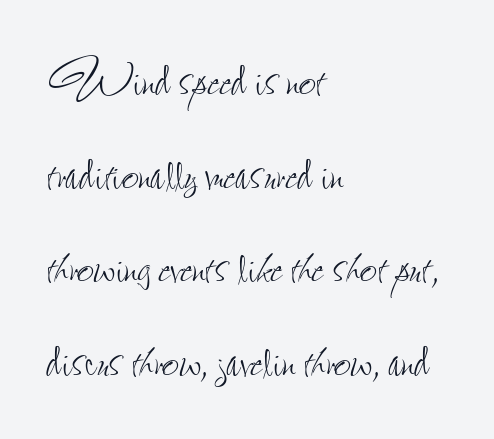
Q: Is the text bold? A: No.
Q: Is the text italic (slanted)? A: Yes.
Q: Is the text underlined? A: No.
Q: How is the paragraph aligned? A: Left-aligned.
Q: Is the spacing between letters normal or unusually wide? A: Normal.
Q: Is the spacing between lines tight, normal or loose? A: Normal.
Q: Width (condensed, normal, or wide)? A: Condensed.
Q: Stroke contrast? A: Low.
Q: x-height? A: Small.
Q: Monospaced? A: No.
